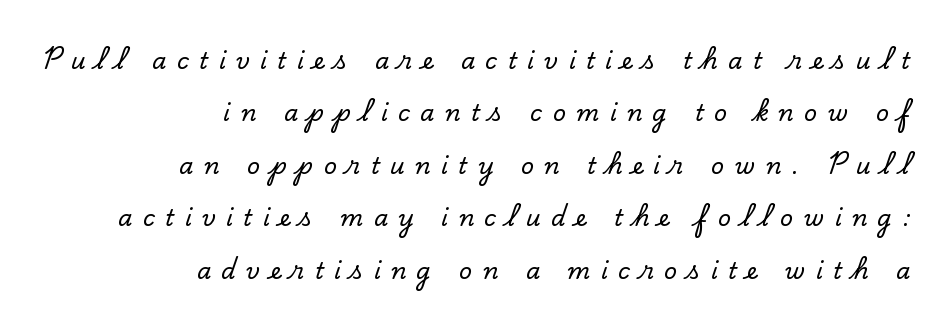
The image shows 23 px text type; set right-aligned, loose line spacing (2.28x), unusually wide letter spacing (+0.45 em), not underlined.
